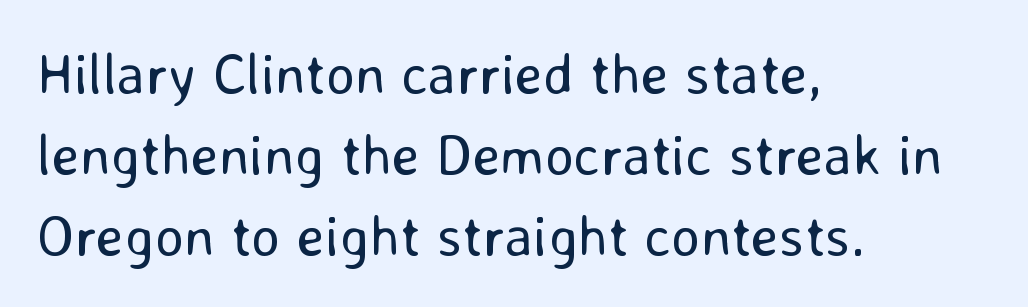
{"serif": "no", "italic": "no", "bold": "no", "weight": "regular", "width": "normal", "stroke_contrast": "low", "x_height": "medium", "monospaced": "no", "underline": "no", "align": "left", "line_spacing": "normal", "line_spacing_ratio": 1.42, "letter_spacing": "normal", "letter_spacing_em": 0.0, "glyph_px": 57}
